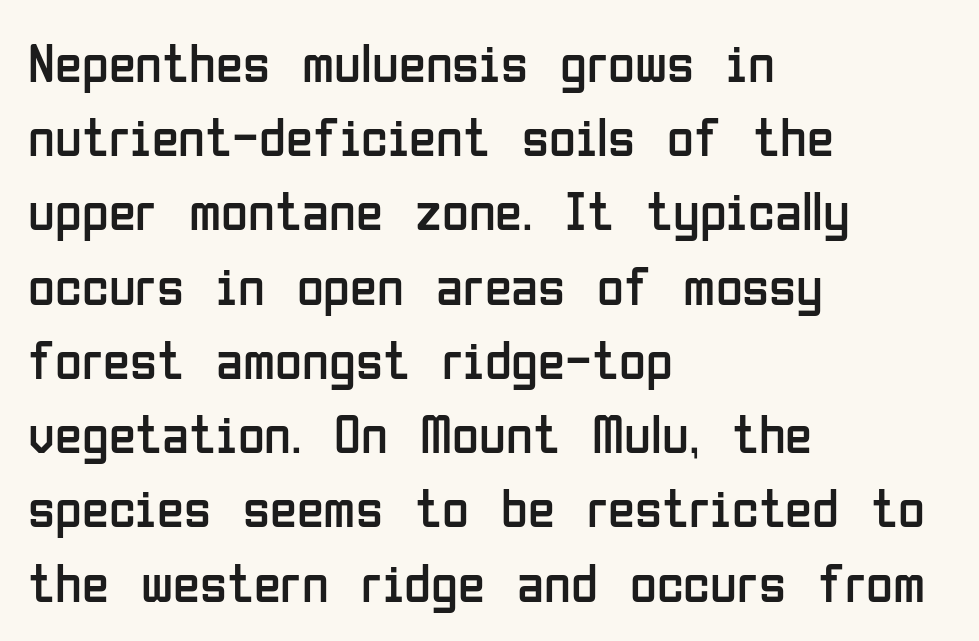
The image shows 55 px regular-weight, condensed sans-serif type, upright; set left-aligned, normal line spacing (1.35x), normal letter spacing, not underlined; low stroke contrast and a medium x-height.
